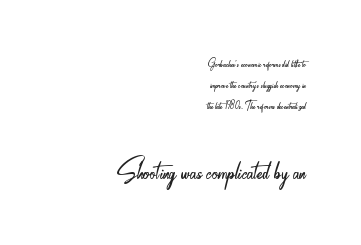
{"serif": "no", "bold": "no", "weight": "light", "width": "condensed", "stroke_contrast": "low", "x_height": "small", "monospaced": "no", "underline": "no", "align": "right", "line_spacing": "normal", "line_spacing_ratio": 1.32, "letter_spacing": "normal", "letter_spacing_em": 0.0, "larger_block": "second", "size_ratio": 2.44, "glyph_px": 39}
